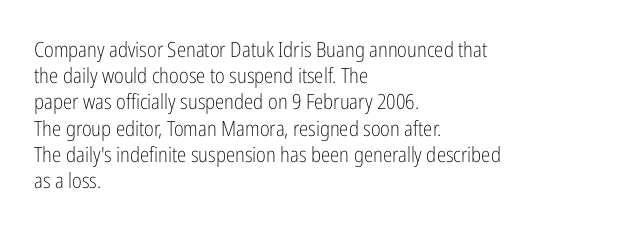
Q: Is the text bold? A: No.
Q: Is the text italic (slanted)? A: No, it is upright.
Q: Is the text underlined? A: No.
Q: How is the paragraph aligned? A: Left-aligned.
Q: Is the spacing between letters normal or unusually wide? A: Normal.
Q: Is the spacing between lines tight, normal or loose? A: Normal.
